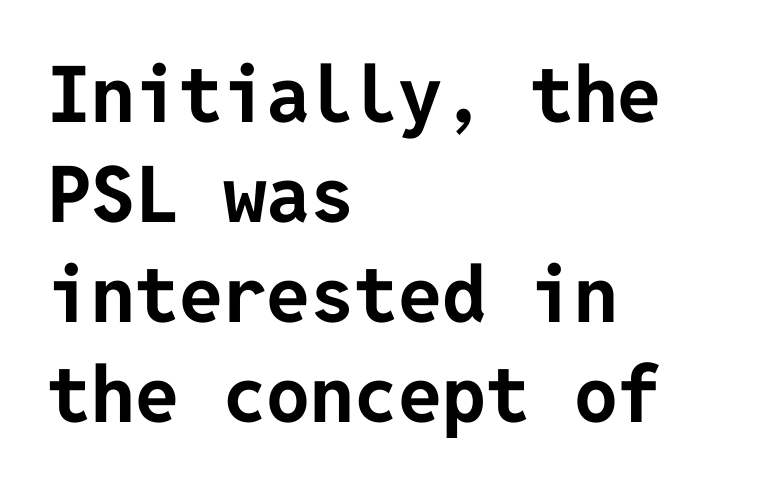
Glance below the letters and you will spot only blank space. Nothing unusual about the tracking: characters are spaced as the font intends. This sample uses an upright cut, with every glyph sitting square on the baseline. The rendering shows plain stroke endings on the letterforms — a sans-serif design. The rendering anchors every line to the left-hand side.
